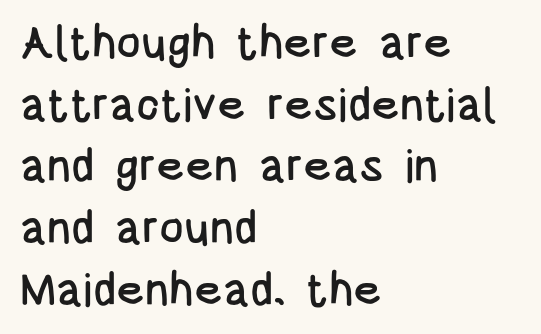
The image shows 46 px condensed sans-serif type, upright; set left-aligned, normal line spacing (1.34x), normal letter spacing, not underlined; low stroke contrast and a large x-height.
